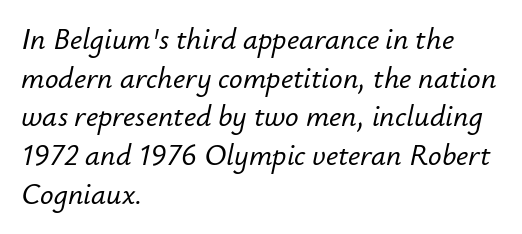
Q: Is the text italic (slanted)? A: Yes, it leans right by about 12 degrees.
Q: Is the text underlined? A: No.
Q: How is the paragraph aligned? A: Left-aligned.
Q: Is the spacing between letters normal or unusually wide? A: Normal.
Q: Is the spacing between lines tight, normal or loose? A: Normal.
Q: Width (condensed, normal, or wide)? A: Normal.
Q: Stroke contrast? A: Low.
Q: x-height? A: Small.
Q: Monospaced? A: No.
